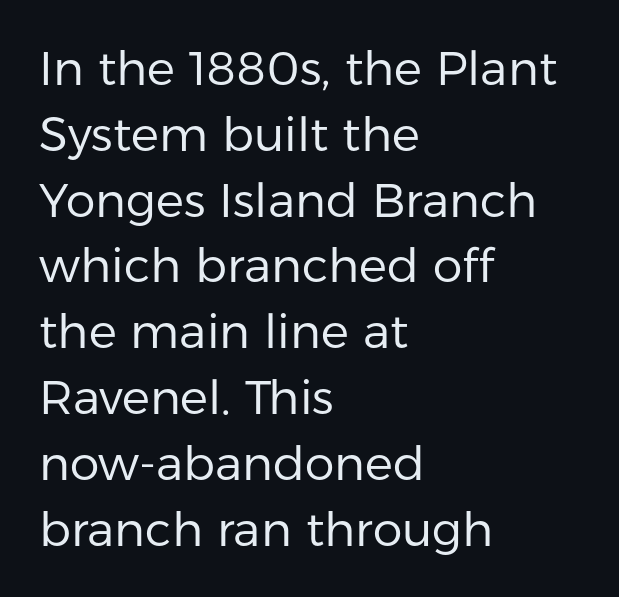
The designer went with a sans here, leaving each stem footless. Characters follow at the spacing the type designer built in. Rows of type keep a routine distance in the vertical direction. A quiet, ordinary-to-light weight characterises the typeface. Italic? Not at all — the glyphs are vertical.
